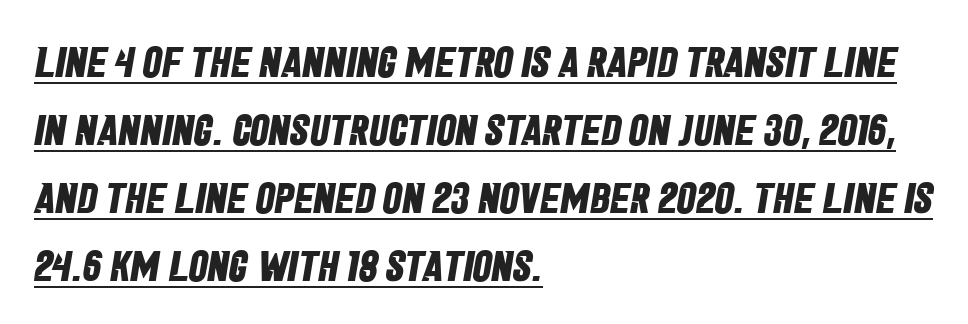
Is this a sans? Yes — the strokes have no serifs. How heavy is the stroke? Heavy — this is a bold. Beneath each row of characters lies a ruled line. The ragged edge is on the right, which tells us the setting is flush left.
